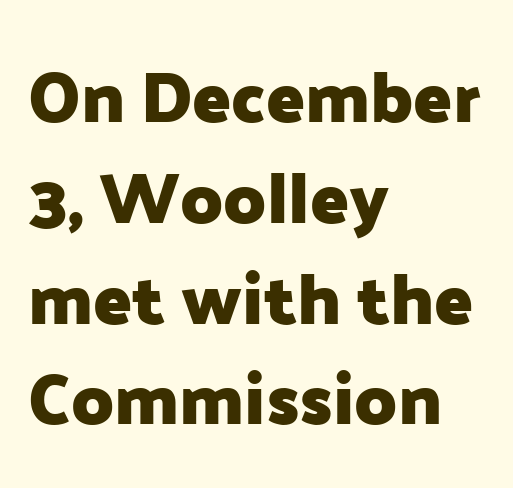
{"serif": "no", "italic": "no", "bold": "yes", "weight": "heavy", "width": "normal", "stroke_contrast": "low", "x_height": "medium", "monospaced": "no", "underline": "no", "align": "left", "line_spacing": "normal", "line_spacing_ratio": 1.42, "letter_spacing": "normal", "letter_spacing_em": 0.0, "glyph_px": 71}
